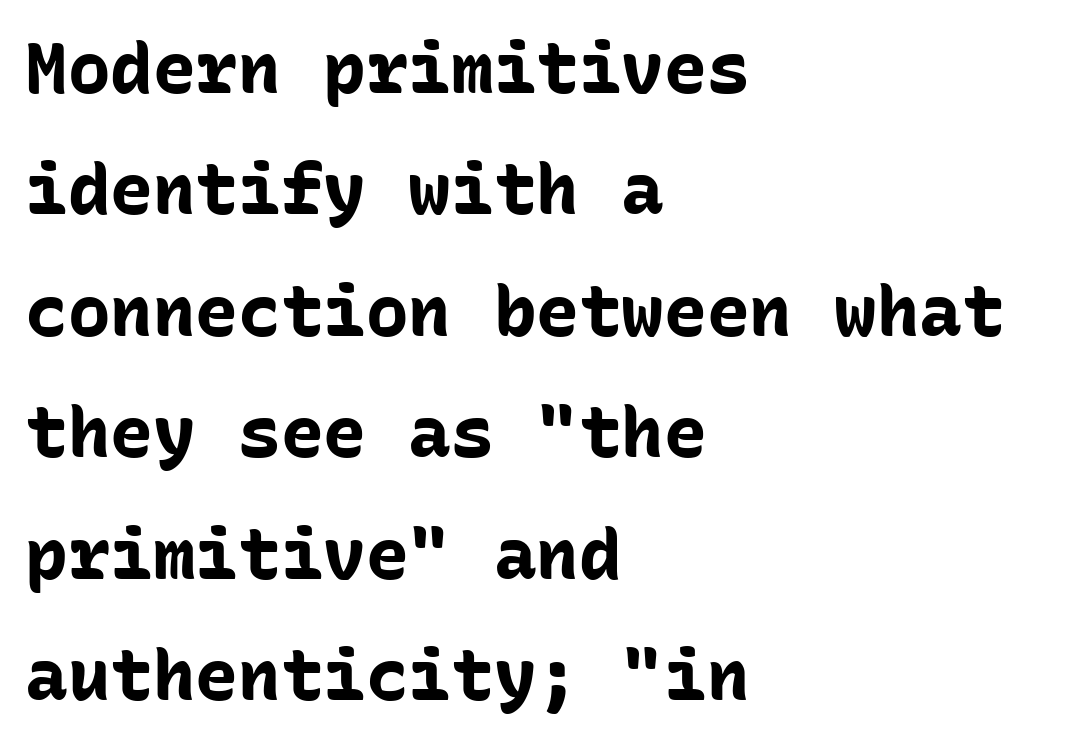
{"serif": "no", "italic": "no", "bold": "yes", "weight": "bold", "width": "normal", "stroke_contrast": "low", "x_height": "medium", "monospaced": "yes", "underline": "no", "align": "left", "line_spacing_ratio": 1.71, "letter_spacing": "normal", "letter_spacing_em": 0.0, "glyph_px": 71}
